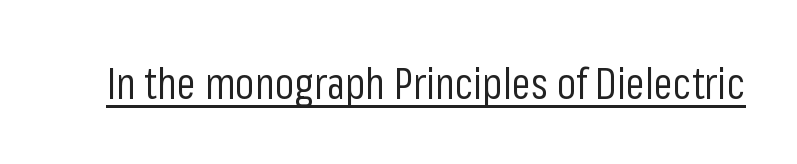
{"serif": "no", "italic": "no", "bold": "no", "weight": "regular", "width": "condensed", "stroke_contrast": "low", "x_height": "medium", "monospaced": "no", "underline": "yes", "letter_spacing": "normal", "letter_spacing_em": 0.0, "glyph_px": 43}
